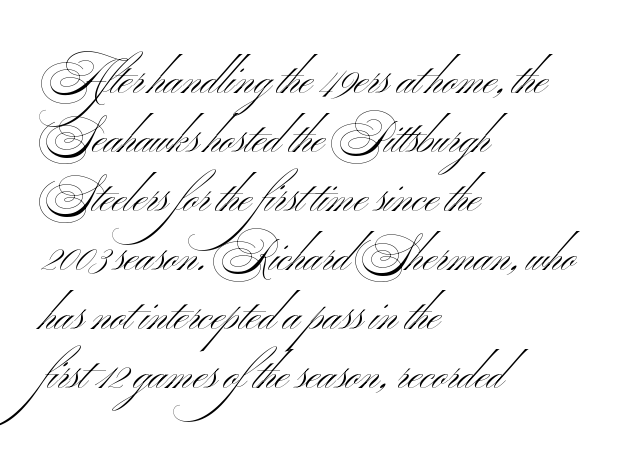
The designer left line spacing at the default. The specimen omits any rule beneath the text block's lines. Character widths vary here, with narrow letters taking less room than wide ones. What kind of face is this? One without serifs — a sans.
